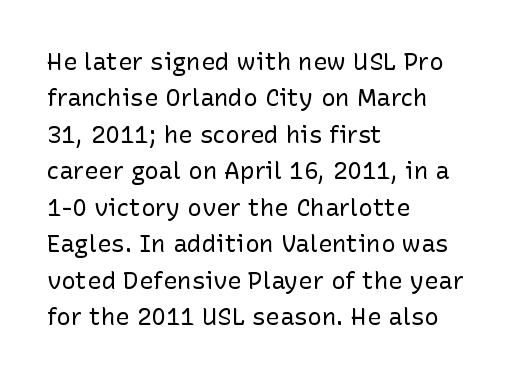
The image shows 24 px text type, upright; set left-aligned, normal line spacing (1.52x), normal letter spacing, not underlined.
